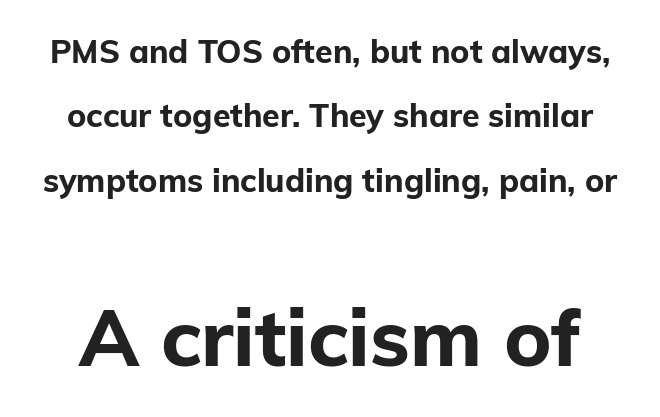
Regarding leading, the lines here are spaced well apart. The rendering uses natural spacing where letterforms have individual widths. Nobody touched the tracking dial on this one. A typesetter would mark this as roman, not italic. What weight is shown? A full bold with thick strokes. Note: no serifs on the glyphs.
